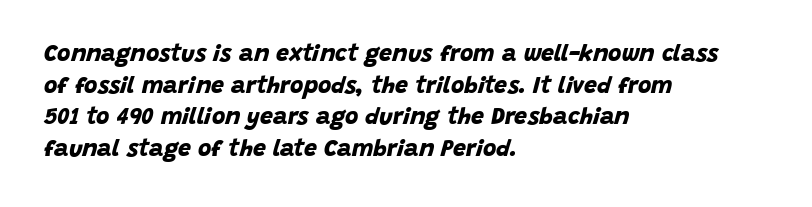
{"bold": "yes", "underline": "no", "align": "left", "line_spacing": "normal", "line_spacing_ratio": 1.37, "letter_spacing": "normal", "letter_spacing_em": 0.0, "glyph_px": 23}
